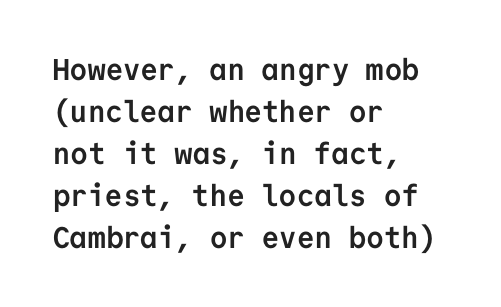
Q: Is the text bold? A: Yes.
Q: Is the text italic (slanted)? A: No, it is upright.
Q: Is the typeface a serif or a sans-serif typeface? A: Sans-serif.
Q: Is the text underlined? A: No.
Q: How is the paragraph aligned? A: Left-aligned.
Q: Is the spacing between letters normal or unusually wide? A: Normal.
Q: Is the spacing between lines tight, normal or loose? A: Normal.
Q: Width (condensed, normal, or wide)? A: Normal.
Q: Stroke contrast? A: Low.
Q: x-height? A: Medium.
Q: Monospaced? A: Yes.
